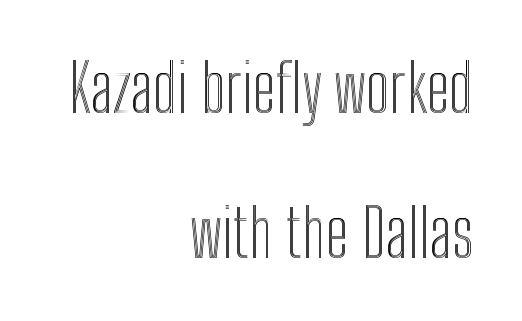
Q: Is the text italic (slanted)? A: No, it is upright.
Q: Is the text underlined? A: No.
Q: How is the paragraph aligned? A: Right-aligned.
Q: Is the spacing between letters normal or unusually wide? A: Normal.
Q: Is the spacing between lines tight, normal or loose? A: Loose.
Q: Width (condensed, normal, or wide)? A: Condensed.
Q: x-height? A: Medium.
Q: Monospaced? A: No.
